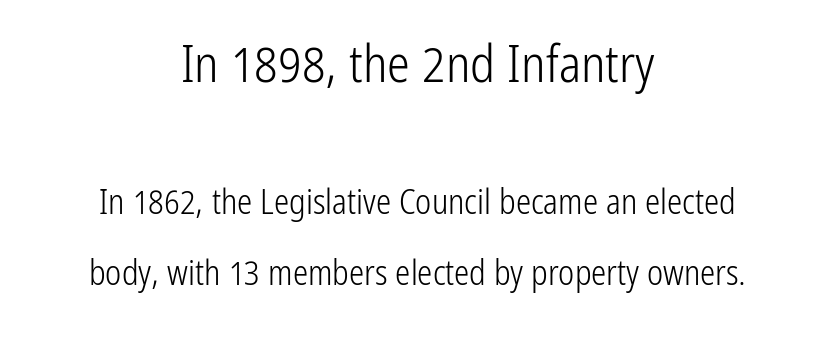
Line spacing here is loose. This is roman type, the default non-slanted kind. Size contrast runs from large at the top to small at the bottom. Is the block centered? Yes — each line is placed symmetrically about the middle. The face used here is proportionally spaced, like ordinary book or web type.
